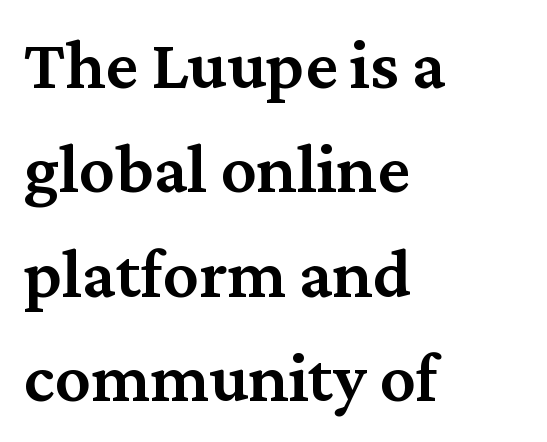
Does the lettering tilt? It doesn't — this is upright. Beneath every word, the page is bare. One-word summary of the alignment: left. You could not count columns in this text — the font is proportionally spaced.
